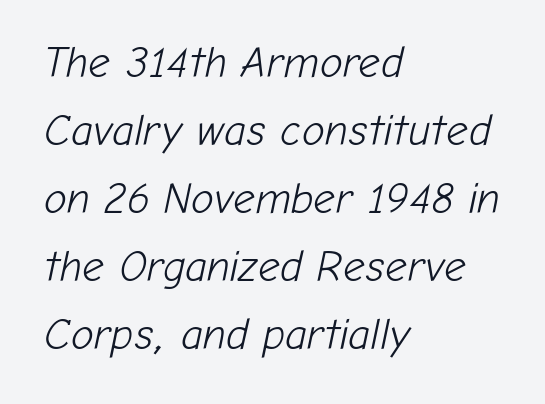
Spacing verdict: proportional, widths tailored to each character. Weight class: somewhere from thin through regular. Inter-character spacing is left at the font's built-in metrics. The rendering uses a moderate line-height, typical for paragraphs.
